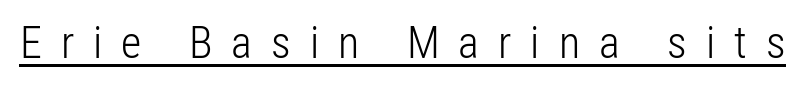
{"serif": "no", "italic": "no", "bold": "no", "weight": "light", "width": "condensed", "stroke_contrast": "low", "x_height": "medium", "monospaced": "no", "underline": "yes", "letter_spacing": "wide", "letter_spacing_em": 0.43, "glyph_px": 44}
